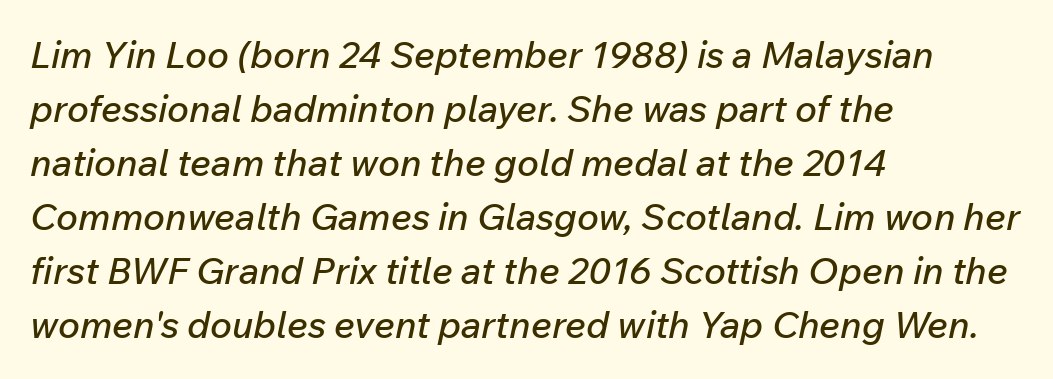
Q: Is the text italic (slanted)? A: Yes, it leans right by about 12 degrees.
Q: Is the text underlined? A: No.
Q: How is the paragraph aligned? A: Left-aligned.
Q: Is the spacing between letters normal or unusually wide? A: Normal.
Q: Is the spacing between lines tight, normal or loose? A: Normal.
Q: Width (condensed, normal, or wide)? A: Normal.
Q: Stroke contrast? A: Low.
Q: x-height? A: Medium.
Q: Monospaced? A: No.
